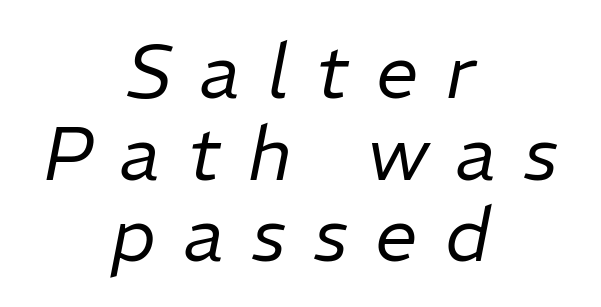
{"italic": "yes", "lean": "right", "slant_degrees": 11, "bold": "no", "weight": "regular", "width": "normal", "stroke_contrast": "low", "x_height": "medium", "monospaced": "no", "underline": "no", "align": "center", "line_spacing": "tight", "line_spacing_ratio": 1.09, "letter_spacing": "wide", "letter_spacing_em": 0.37, "glyph_px": 75}
